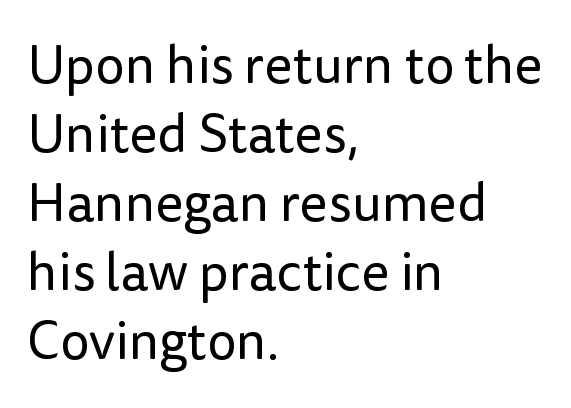
The image shows 53 px regular-weight sans-serif type, upright; set left-aligned, normal line spacing (1.3x), normal letter spacing, not underlined; low stroke contrast and a medium x-height.
